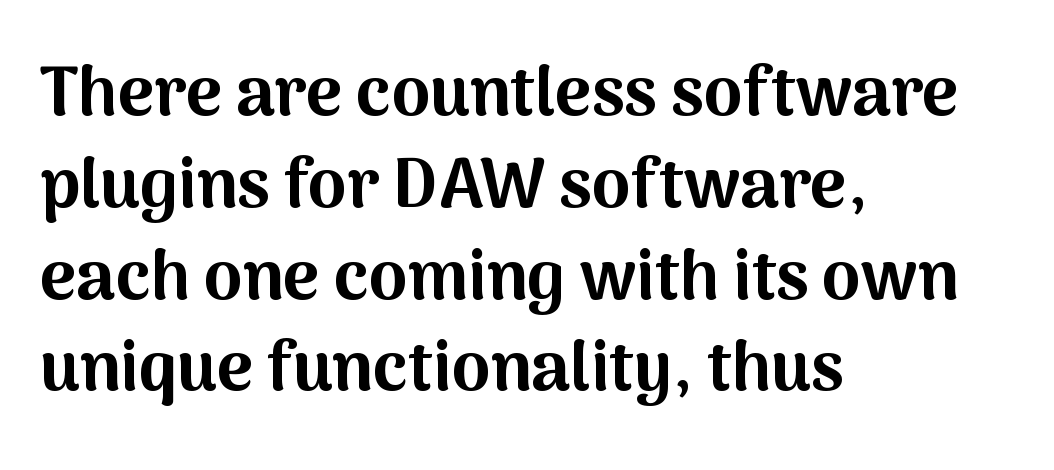
The rendering uses natural spacing where letterforms have individual widths. When letters stand straight like this, we call the style roman or upright. Strong, thick strokes mark this as bold type. Summary of vertical rhythm: regular, with standard interline spacing.
